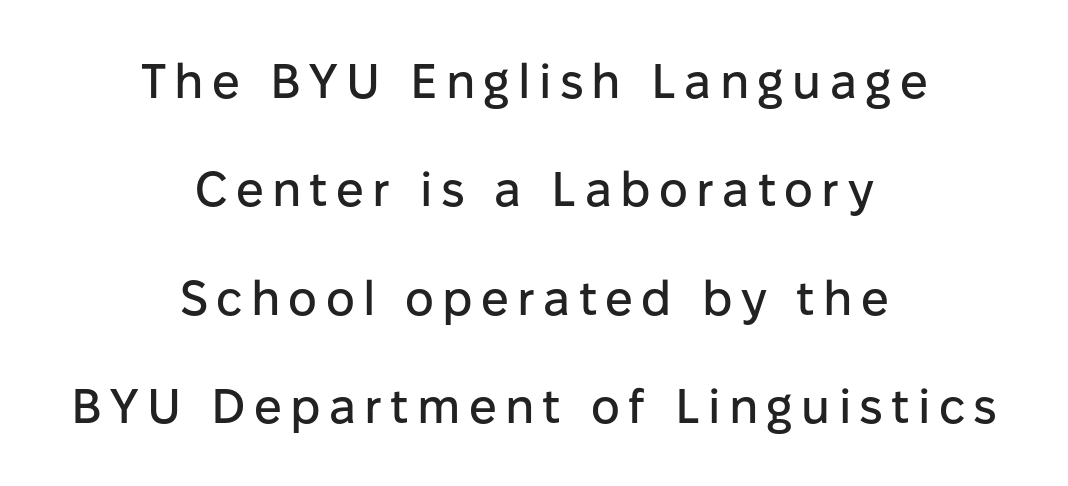
The image shows 49 px sans-serif type, upright; set centered, loose line spacing (2.21x), not underlined; low stroke contrast and a medium x-height.
